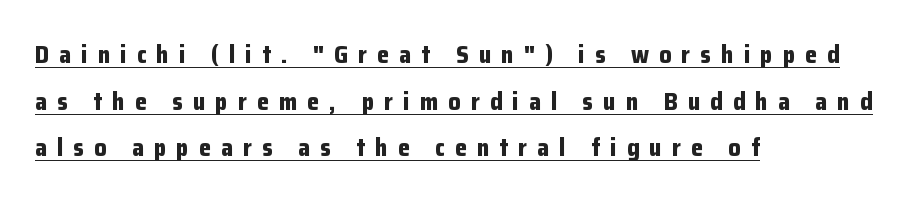
This rendering widens character spacing well past its baseline value. Nope, not italic — everything's standing straight. Beneath each row of characters lies a ruled line. The rendering uses a large line-height, opening up the rows. All the whitespace from short lines collects on the right.
